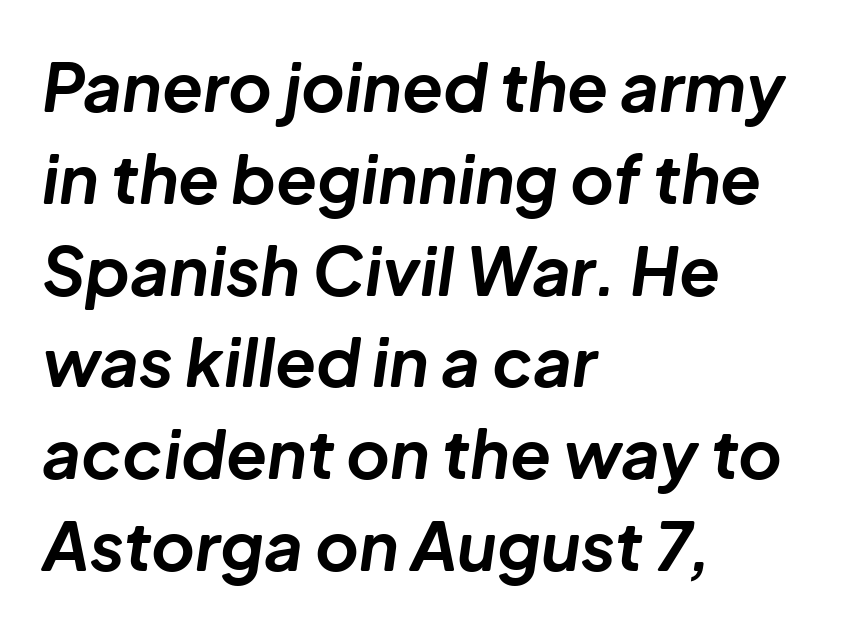
The area under the type is left untouched. Vertical spacing — default. Notice how thick the strokes are: this is what a full bold looks like. The text carries the slant typical of an italic or oblique font.
